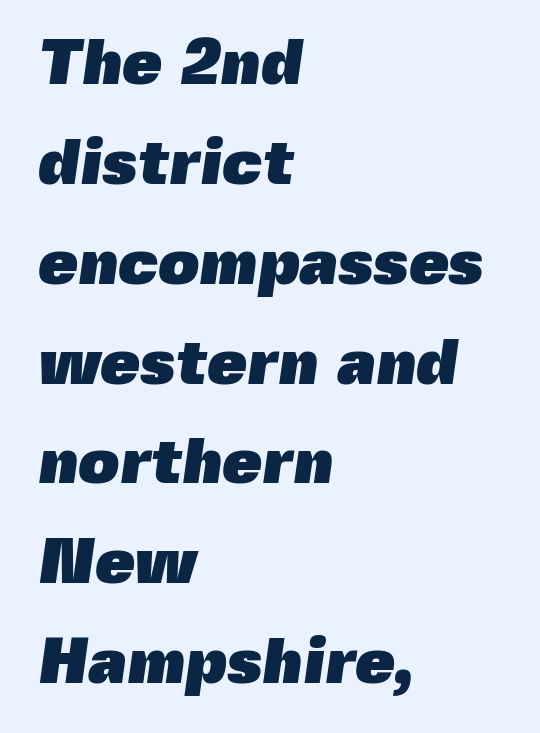
{"serif": "no", "bold": "yes", "weight": "heavy", "width": "normal", "x_height": "medium", "monospaced": "no", "underline": "no", "align": "left", "line_spacing": "normal", "line_spacing_ratio": 1.56, "letter_spacing": "normal", "letter_spacing_em": 0.0, "glyph_px": 64}
